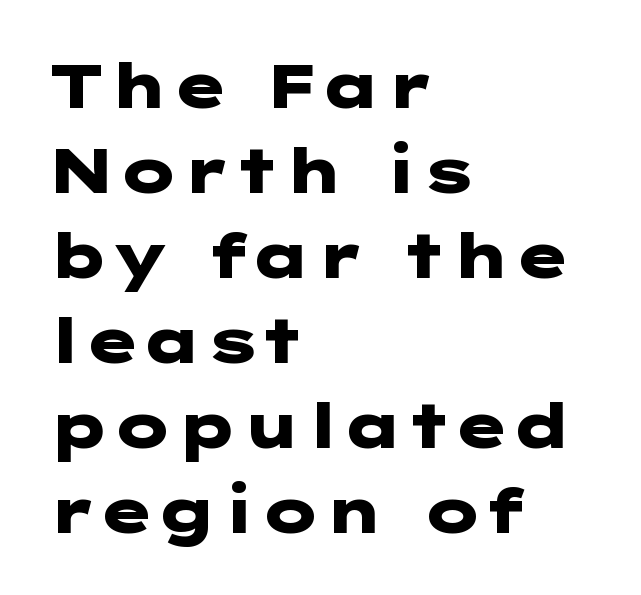
The image shows 62 px heavy, wide sans-serif type, upright; set left-aligned, normal line spacing (1.37x), normal letter spacing, not underlined; low stroke contrast and a medium x-height.
